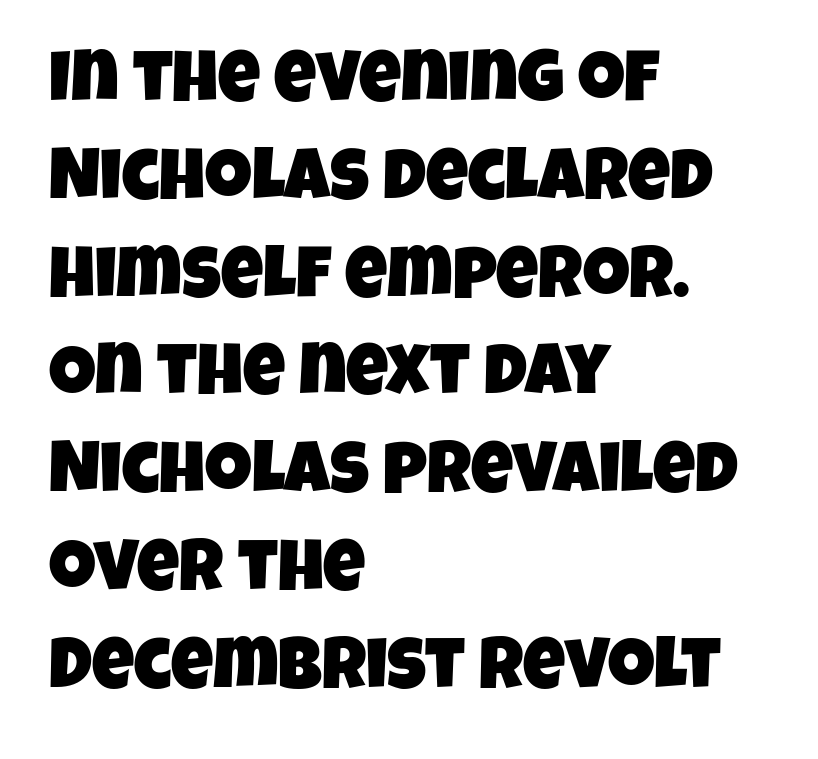
Q: Is the typeface a serif or a sans-serif typeface? A: Sans-serif.
Q: Is the text underlined? A: No.
Q: How is the paragraph aligned? A: Left-aligned.
Q: Is the spacing between letters normal or unusually wide? A: Normal.
Q: Is the spacing between lines tight, normal or loose? A: Normal.
Q: Width (condensed, normal, or wide)? A: Condensed.
Q: Stroke contrast? A: Low.
Q: x-height? A: Large.
Q: Monospaced? A: No.
